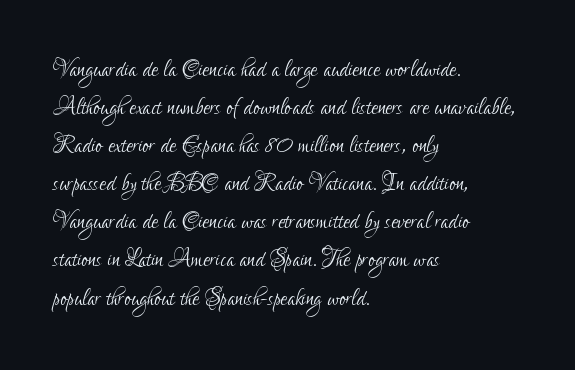
Q: Is the text bold? A: No.
Q: Is the text italic (slanted)? A: Yes.
Q: Is the typeface a serif or a sans-serif typeface? A: Sans-serif.
Q: Is the text underlined? A: No.
Q: How is the paragraph aligned? A: Left-aligned.
Q: Is the spacing between letters normal or unusually wide? A: Normal.
Q: Is the spacing between lines tight, normal or loose? A: Normal.
Q: Width (condensed, normal, or wide)? A: Condensed.
Q: Stroke contrast? A: Low.
Q: x-height? A: Small.
Q: Monospaced? A: No.
